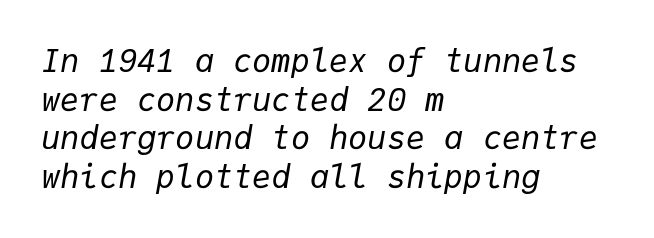
{"italic": "yes", "lean": "right", "slant_degrees": 9, "bold": "no", "weight": "regular", "width": "normal", "stroke_contrast": "low", "x_height": "medium", "monospaced": "yes", "underline": "no", "align": "left", "line_spacing_ratio": 1.21, "letter_spacing": "normal", "letter_spacing_em": 0.0, "glyph_px": 32}
